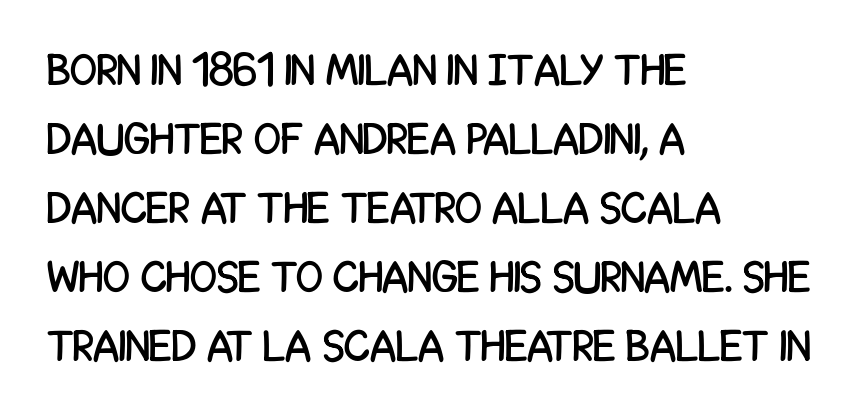
Q: Is the text italic (slanted)? A: No, it is upright.
Q: Is the typeface a serif or a sans-serif typeface? A: Sans-serif.
Q: Is the text underlined? A: No.
Q: How is the paragraph aligned? A: Left-aligned.
Q: Is the spacing between letters normal or unusually wide? A: Normal.
Q: Is the spacing between lines tight, normal or loose? A: Normal.
Q: Width (condensed, normal, or wide)? A: Condensed.
Q: Stroke contrast? A: Low.
Q: x-height? A: Large.
Q: Monospaced? A: No.
